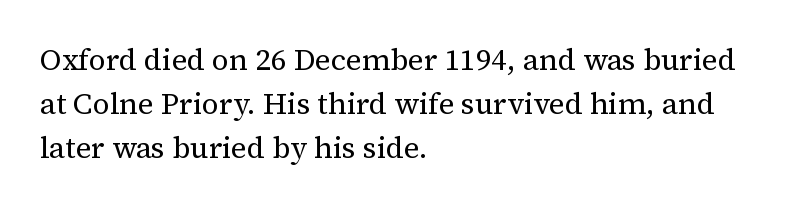
Q: Is the text bold? A: No.
Q: Is the text italic (slanted)? A: No, it is upright.
Q: Is the typeface a serif or a sans-serif typeface? A: Serif.
Q: Is the text underlined? A: No.
Q: How is the paragraph aligned? A: Left-aligned.
Q: Is the spacing between letters normal or unusually wide? A: Normal.
Q: Is the spacing between lines tight, normal or loose? A: Normal.
Q: Width (condensed, normal, or wide)? A: Normal.
Q: Stroke contrast? A: Medium.
Q: x-height? A: Medium.
Q: Monospaced? A: No.
